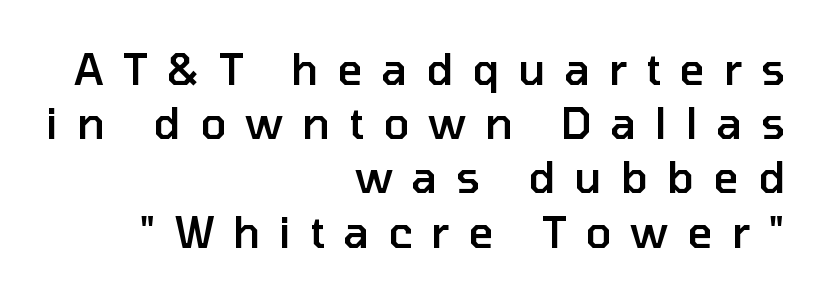
Q: Is the text bold? A: Semi-bold.
Q: Is the text italic (slanted)? A: No, it is upright.
Q: Is the typeface a serif or a sans-serif typeface? A: Sans-serif.
Q: Is the text underlined? A: No.
Q: How is the paragraph aligned? A: Right-aligned.
Q: Is the spacing between letters normal or unusually wide? A: Unusually wide.
Q: Is the spacing between lines tight, normal or loose? A: Normal.
Q: Width (condensed, normal, or wide)? A: Normal.
Q: Stroke contrast? A: Low.
Q: x-height? A: Medium.
Q: Monospaced? A: No.
